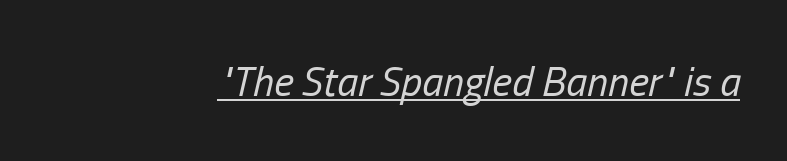
The image shows 42 px regular-weight, condensed type, italic (leaning right); set normal letter spacing, underlined; low stroke contrast and a medium x-height.
